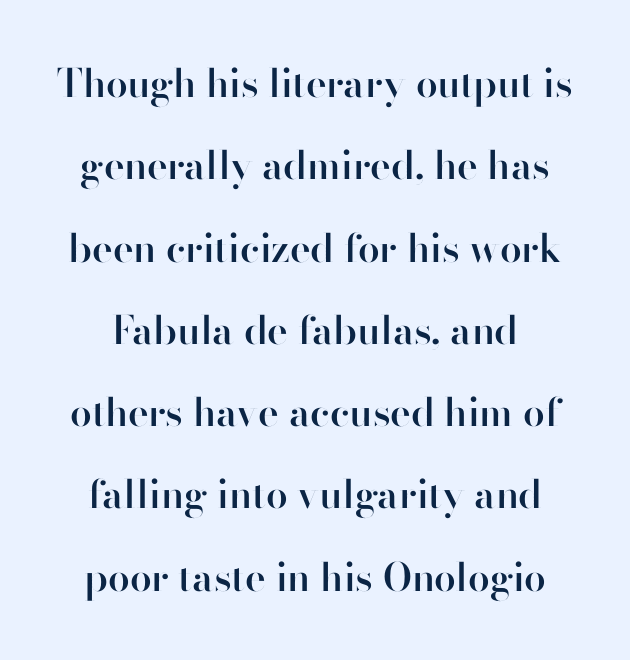
{"serif": "no", "italic": "no", "bold": "semi", "weight": "semibold", "width": "normal", "stroke_contrast": "high", "x_height": "small", "monospaced": "no", "underline": "no", "line_spacing": "loose", "line_spacing_ratio": 2.11, "letter_spacing": "normal", "letter_spacing_em": 0.0, "glyph_px": 39}
